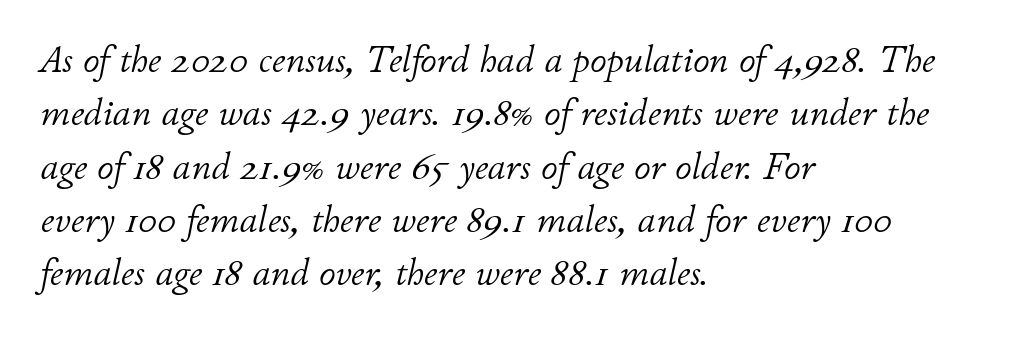
Only glyphs here, with clear space below each row. Leading: standard. The face looks like a standard text weight, possibly lighter. Character widths vary here, with narrow letters taking less room than wide ones. When letters slant like this, we call the style italic. Nobody touched the tracking dial on this one.
